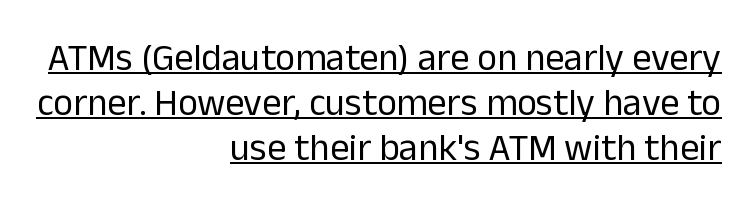
Q: Is the text bold? A: No.
Q: Is the text italic (slanted)? A: No, it is upright.
Q: Is the typeface a serif or a sans-serif typeface? A: Sans-serif.
Q: Is the text underlined? A: Yes.
Q: How is the paragraph aligned? A: Right-aligned.
Q: Is the spacing between letters normal or unusually wide? A: Normal.
Q: Width (condensed, normal, or wide)? A: Normal.
Q: Stroke contrast? A: Low.
Q: x-height? A: Medium.
Q: Monospaced? A: No.
